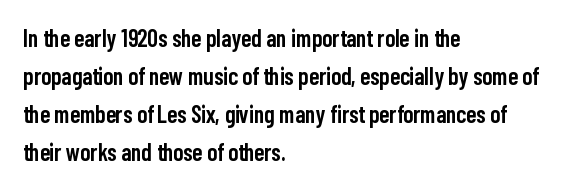
The image shows 24 px text type, upright; set left-aligned, normal line spacing (1.58x), normal letter spacing, not underlined.
